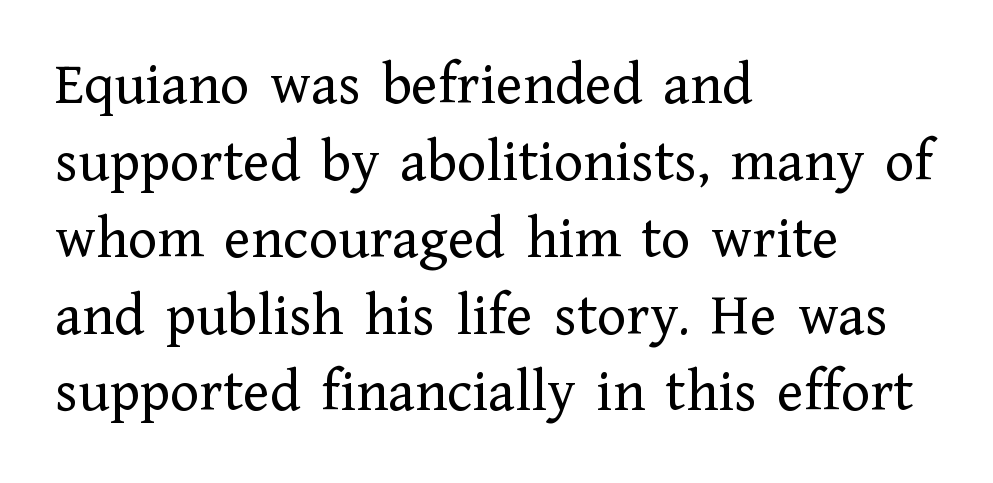
Q: Is the text bold? A: No.
Q: Is the text italic (slanted)? A: No, it is upright.
Q: Is the typeface a serif or a sans-serif typeface? A: Serif.
Q: Is the text underlined? A: No.
Q: How is the paragraph aligned? A: Left-aligned.
Q: Is the spacing between letters normal or unusually wide? A: Normal.
Q: Is the spacing between lines tight, normal or loose? A: Normal.
Q: Width (condensed, normal, or wide)? A: Normal.
Q: Stroke contrast? A: Low.
Q: x-height? A: Medium.
Q: Monospaced? A: No.
